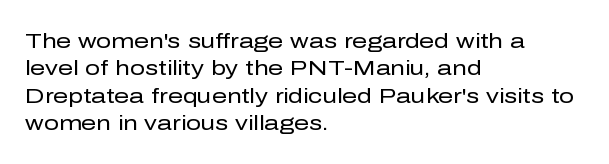
Reading down the block, your eye returns to a fixed left position each line. The weight tops out at a normal text grade. Interline gaps are of average width in this sample. The letters sit at their default tracking, neither squeezed nor spread.
